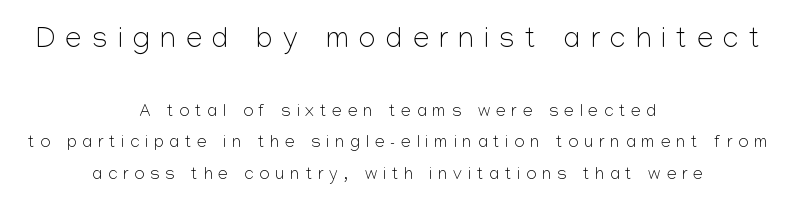
The image shows 29 px light sans-serif type, upright; set centered, line spacing 1.85x, unusually wide letter spacing (+0.36 em), not underlined; the first (top) block is 1.71x larger; low stroke contrast and a medium x-height.
